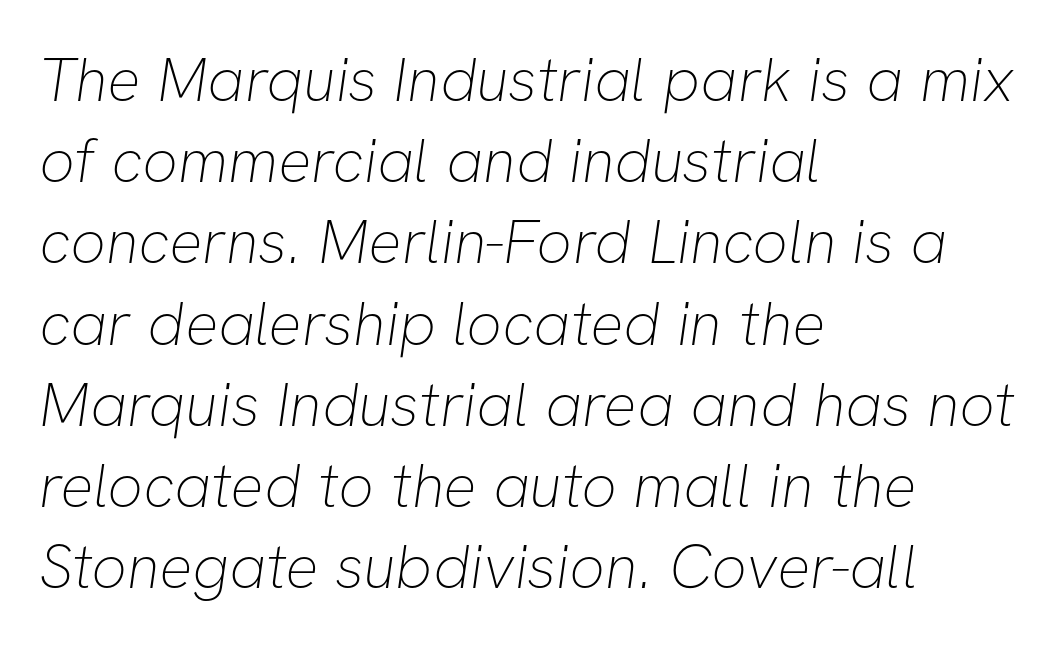
The image shows 62 px thin sans-serif type; set left-aligned, normal line spacing (1.31x), normal letter spacing, not underlined; low stroke contrast and a medium x-height.
